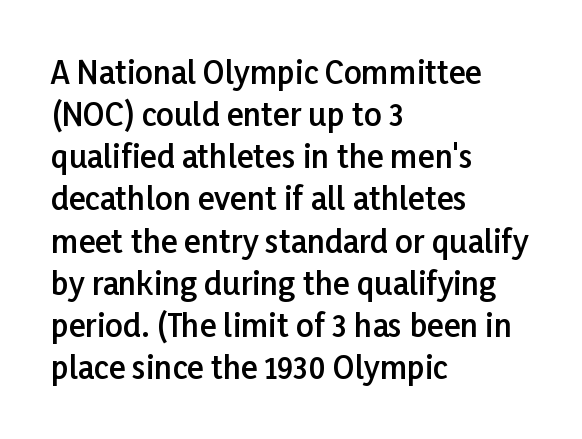
The image shows 31 px semibold sans-serif type, upright; set left-aligned, normal line spacing (1.36x), normal letter spacing, not underlined; low stroke contrast and a medium x-height.
